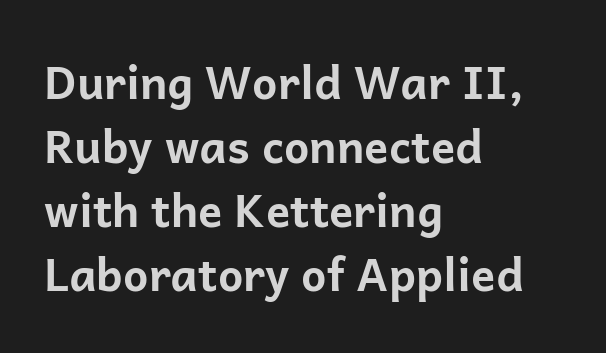
Does the copy run flush right? No — it runs flush left. Underlining? Definitely not there. Is the type bold? Yes — the strokes are clearly thick and heavy. Look at the tracking — it's just the regular setting, nothing added. Posture: straight, roman, zero tilt.
